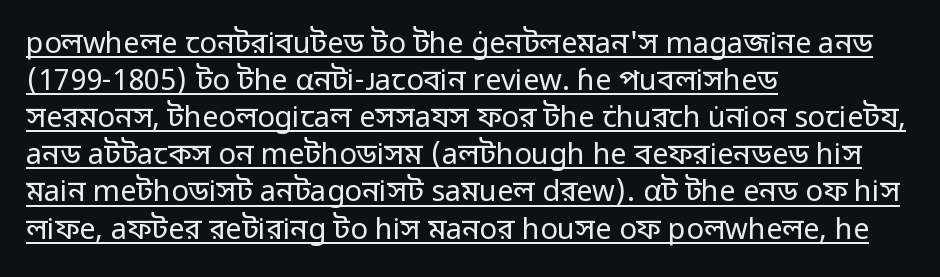
{"serif": "no", "italic": "no", "bold": "no", "weight": "regular", "width": "normal", "stroke_contrast": "low", "x_height": "medium", "monospaced": "no", "underline": "yes", "align": "left", "line_spacing": "normal", "line_spacing_ratio": 1.28, "letter_spacing": "normal", "letter_spacing_em": 0.0, "glyph_px": 29}
